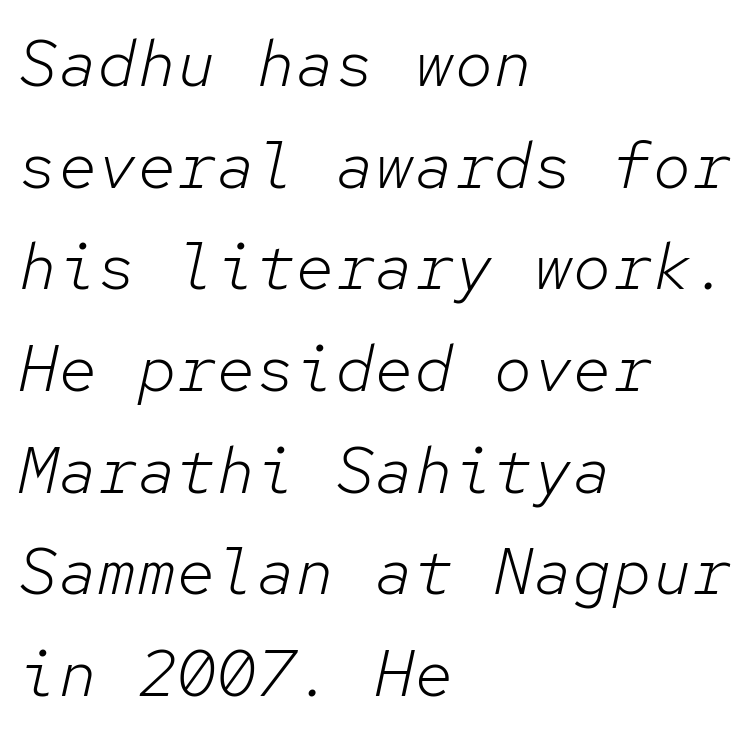
The image shows 66 px light type, italic (leaning right), monospaced; set left-aligned, normal line spacing (1.54x), normal letter spacing, not underlined; low stroke contrast and a medium x-height.
